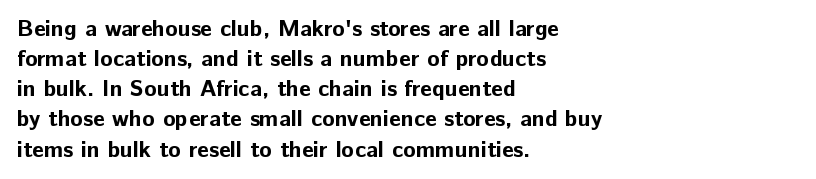
The image shows 23 px bold type, upright; set left-aligned, normal line spacing (1.31x), normal letter spacing, not underlined.
